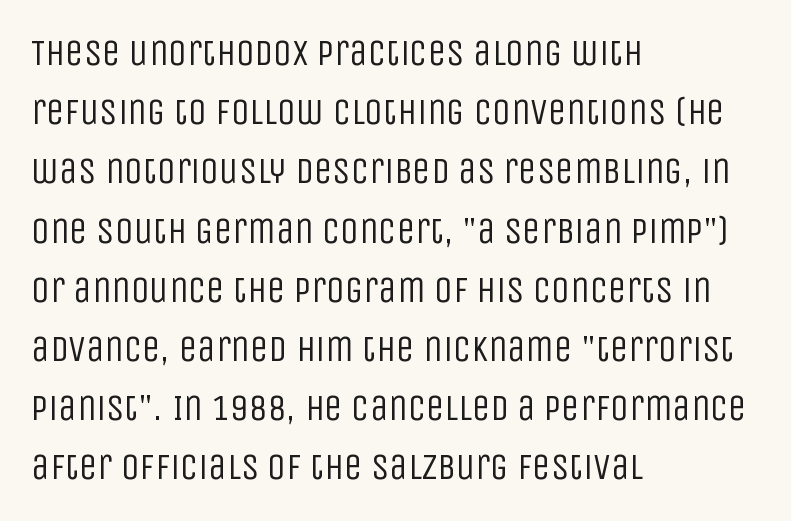
The image shows 37 px regular-weight, condensed sans-serif type, upright; set left-aligned, normal line spacing (1.6x), normal letter spacing, not underlined; low stroke contrast and a large x-height.
